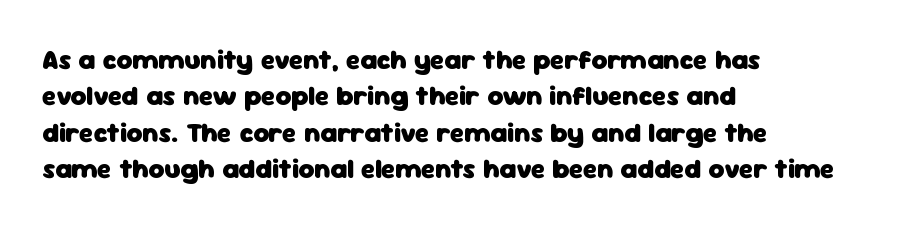
The lettering stays uniformly vertical, giving the passage a roman look. Letters rest on an invisible, unmarked baseline. This block has exactly the height ordinary leading produces. Spacing between characters is what you'd get straight out of the box. Notice how thick the strokes are: this is what a full bold looks like.
